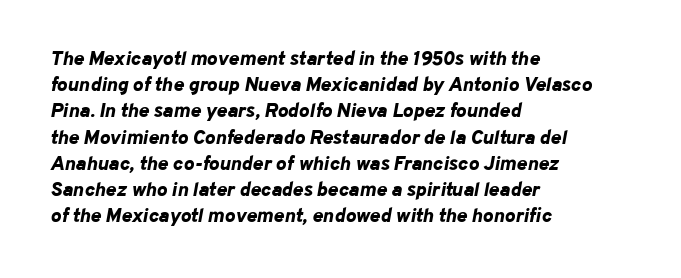
{"italic": "yes", "lean": "right", "slant_degrees": 10, "bold": "yes", "underline": "no", "align": "left", "line_spacing": "normal", "line_spacing_ratio": 1.31, "letter_spacing": "normal", "letter_spacing_em": 0.0, "glyph_px": 20}
